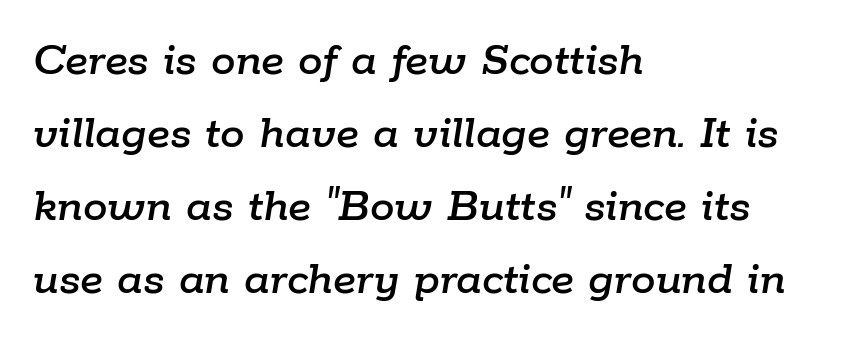
{"italic": "yes", "lean": "right", "slant_degrees": 9, "width": "normal", "stroke_contrast": "low", "x_height": "medium", "monospaced": "no", "underline": "no", "align": "left", "line_spacing": "normal", "line_spacing_ratio": 1.49, "letter_spacing": "normal", "letter_spacing_em": 0.0, "glyph_px": 49}
